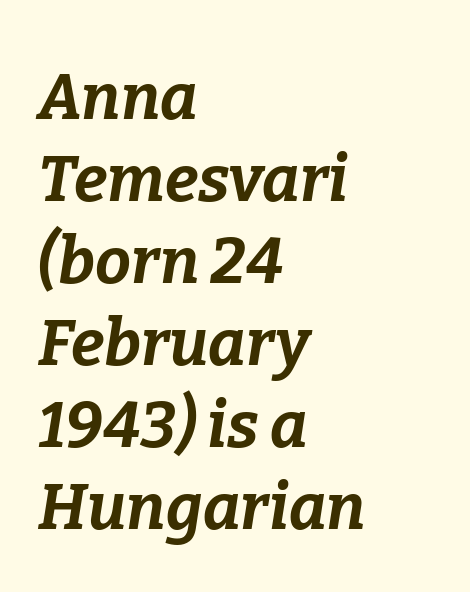
Heft: maximum for text — a bold. The rendering uses a moderate line-height, typical for paragraphs. Teacher's note: observe the even left margin — that is flush-left alignment. Tall strokes in this sample are angled rather than plumb. The letters sit at their default tracking, neither squeezed nor spread.
